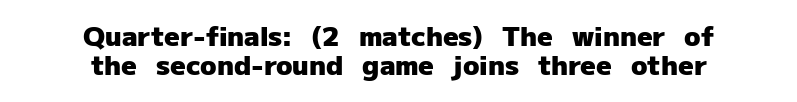
Clear beneath every line of the passage. Is there any slant? The stems are plumb. The leading is snug, giving the passage a crowded texture. Inter-character spacing is left at the font's built-in metrics. Chunky letters — that's bold for sure.
